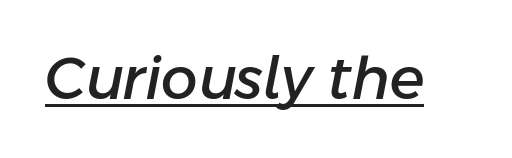
The image shows 58 px text type, italic (leaning right); set normal letter spacing, underlined; low stroke contrast and a medium x-height.
